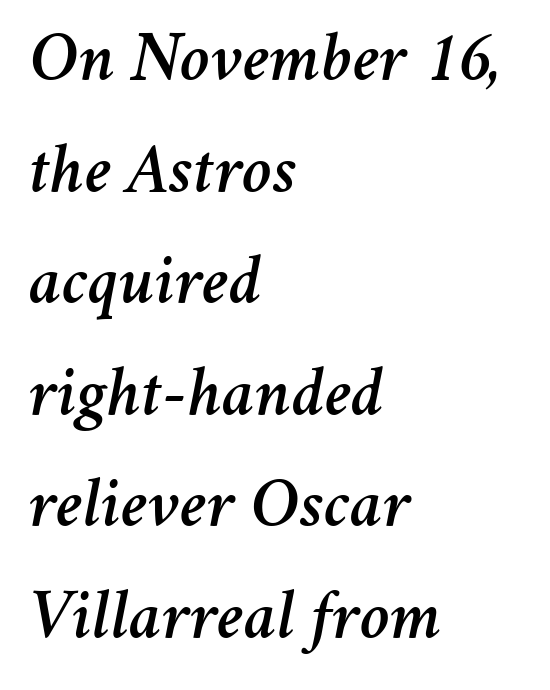
The words here are not underlined. The typesetter chose a ragged-right arrangement here. The letters are slanted; this is an italic face. Is there much room between lines? A standard amount, neither cramped nor airy. Letter spacing: default. This sample has the flowing, uneven cadence of proportional lettering.
